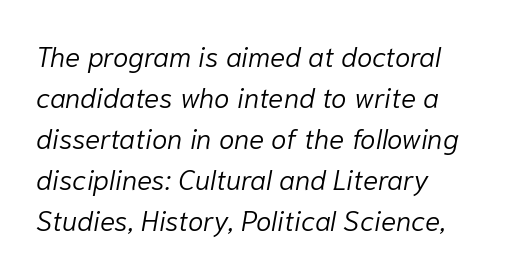
Here the designer chose a conventional face with non-uniform glyph widths. Whoever set this chose a conventional vertical rhythm. This sample uses an oblique cut, with every glyph tilted off the vertical. This rendering features lettering with no underline. The gaps between neighbouring characters are ordinary and unremarkable. The strokes carry an ordinary text weight at most.
